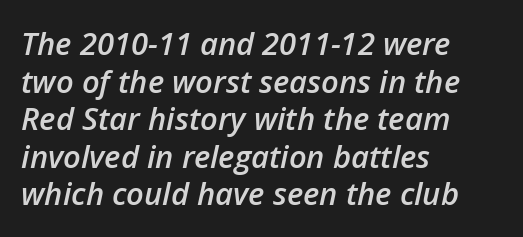
Q: Is the text bold? A: Semi-bold.
Q: Is the text italic (slanted)? A: Yes, it leans right by about 12 degrees.
Q: Is the text underlined? A: No.
Q: How is the paragraph aligned? A: Left-aligned.
Q: Is the spacing between letters normal or unusually wide? A: Normal.
Q: Width (condensed, normal, or wide)? A: Normal.
Q: Stroke contrast? A: Low.
Q: x-height? A: Medium.
Q: Monospaced? A: No.
